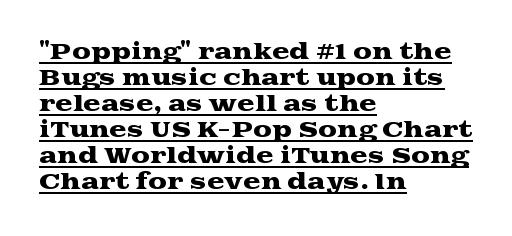
Q: Is the text italic (slanted)? A: No, it is upright.
Q: Is the text underlined? A: Yes.
Q: How is the paragraph aligned? A: Left-aligned.
Q: Is the spacing between letters normal or unusually wide? A: Normal.
